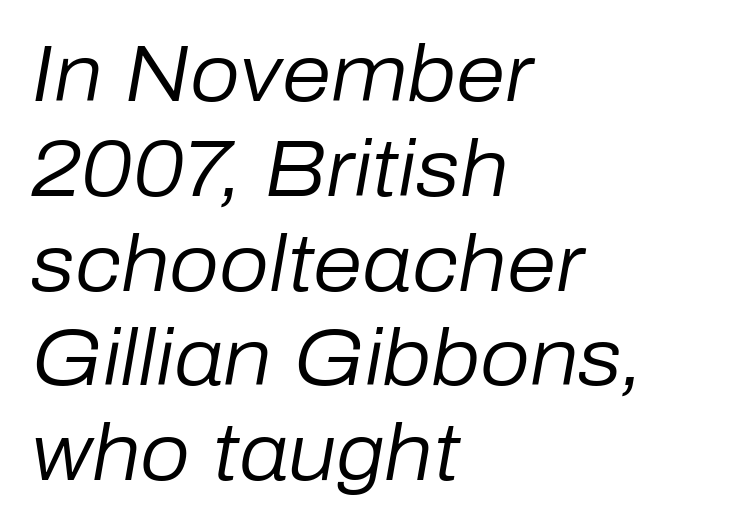
{"italic": "yes", "lean": "right", "slant_degrees": 10, "bold": "no", "weight": "regular", "width": "normal", "stroke_contrast": "low", "x_height": "medium", "monospaced": "no", "underline": "no", "align": "left", "line_spacing_ratio": 1.2, "letter_spacing": "normal", "letter_spacing_em": 0.0, "glyph_px": 79}
